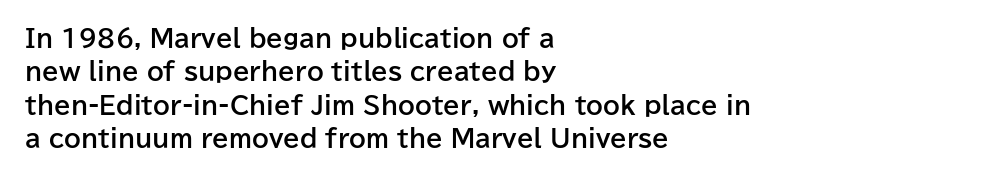
{"italic": "no", "bold": "yes", "underline": "no", "align": "left", "line_spacing": "normal", "line_spacing_ratio": 1.39, "letter_spacing": "normal", "letter_spacing_em": 0.0, "glyph_px": 24}
